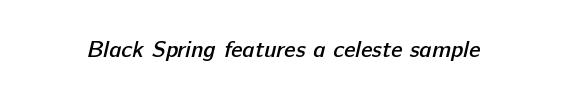
Nobody touched the tracking dial on this one. Does the weight exceed regular? Yes, but only to semibold. The baseline area is clear.
